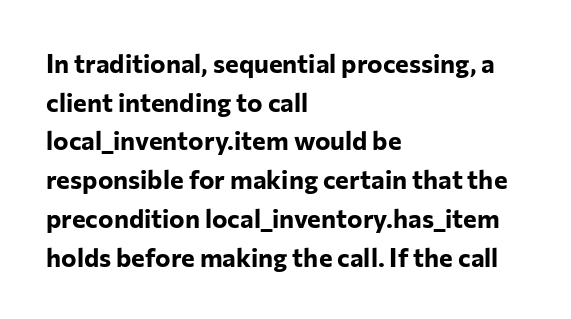
Q: Is the text bold? A: Yes.
Q: Is the text italic (slanted)? A: No, it is upright.
Q: Is the text underlined? A: No.
Q: How is the paragraph aligned? A: Left-aligned.
Q: Is the spacing between letters normal or unusually wide? A: Normal.
Q: Is the spacing between lines tight, normal or loose? A: Normal.
